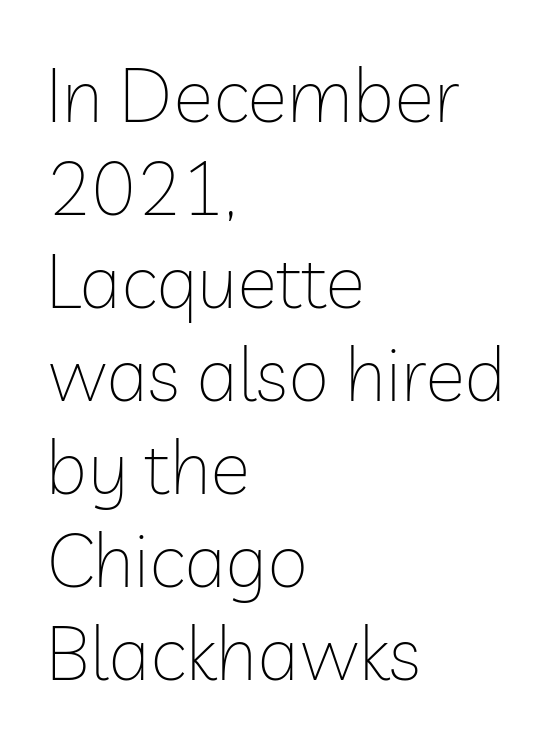
{"serif": "no", "italic": "no", "bold": "no", "weight": "thin", "width": "normal", "stroke_contrast": "low", "x_height": "medium", "monospaced": "no", "underline": "no", "align": "left", "line_spacing_ratio": 1.24, "letter_spacing": "normal", "letter_spacing_em": 0.0, "glyph_px": 75}
